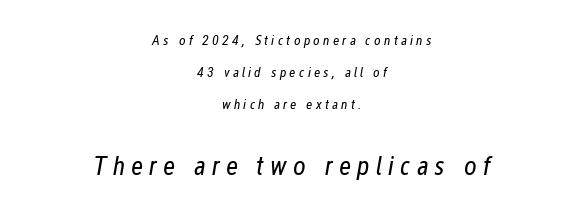
The image shows 27 px text type, italic (leaning right); set centered, loose line spacing (2.27x), unusually wide letter spacing (+0.23 em), not underlined; the second (bottom) block is 1.93x larger.
